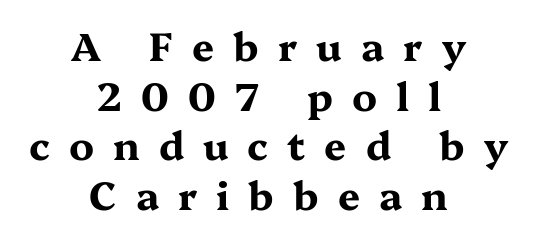
{"serif": "yes", "italic": "no", "bold": "yes", "weight": "bold", "width": "wide", "stroke_contrast": "medium", "x_height": "medium", "monospaced": "no", "underline": "no", "align": "center", "line_spacing": "normal", "line_spacing_ratio": 1.27, "letter_spacing": "wide", "letter_spacing_em": 0.49, "glyph_px": 39}
